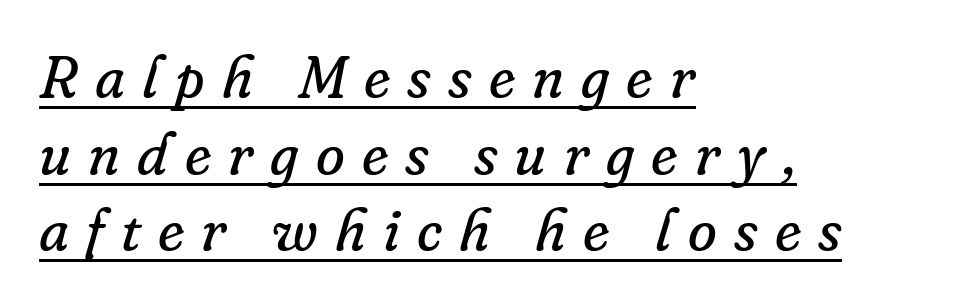
Is this a fixed-width face? No — the glyphs have proportional, varying widths. Descenders here cross a horizontal rule under the line. The font sits on the lighter half of the weight spectrum, regular included. Compared with a centered layout, this one pins lines to the left instead.
